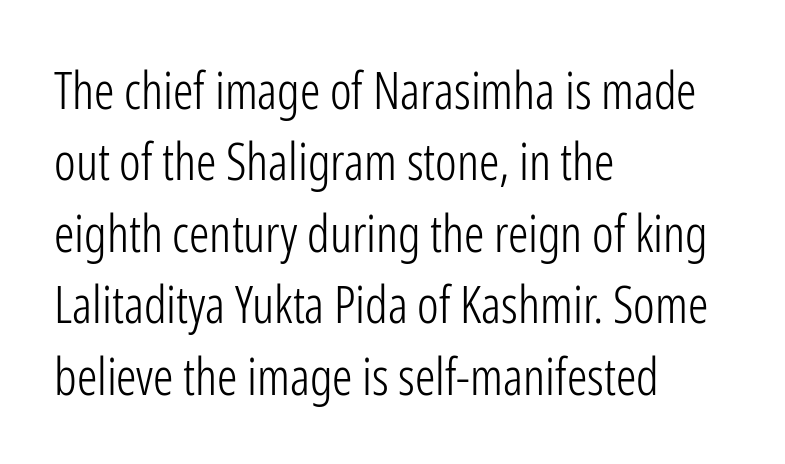
The image shows 51 px light, condensed sans-serif type, upright; set left-aligned, normal line spacing (1.4x), normal letter spacing, not underlined; low stroke contrast and a medium x-height.
